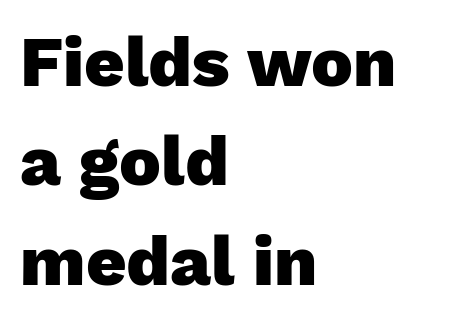
The image shows 70 px heavy sans-serif type, upright; set left-aligned, normal line spacing (1.42x), normal letter spacing, not underlined; low stroke contrast and a medium x-height.
